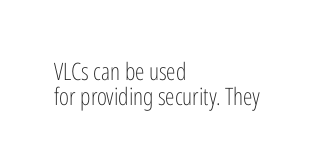
Stems and bowls with no extra thickness — not bold. These lines huddle together more closely than default settings would place them. Short note: letters normally spaced. Rule under the text: the space is simply empty.
